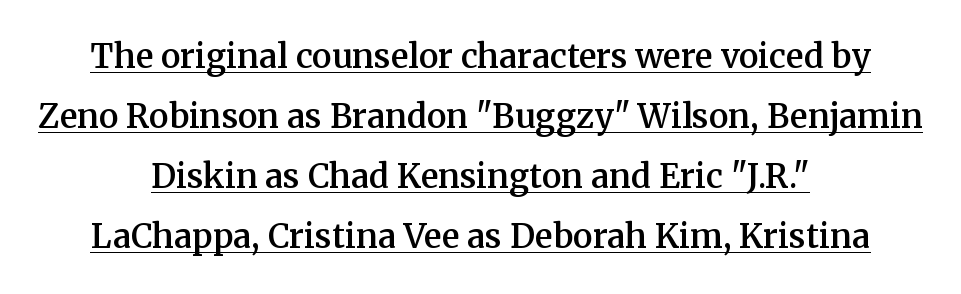
The image shows 33 px semibold serif type, upright; set centered, line spacing 1.82x, normal letter spacing, underlined; medium stroke contrast and a medium x-height.
